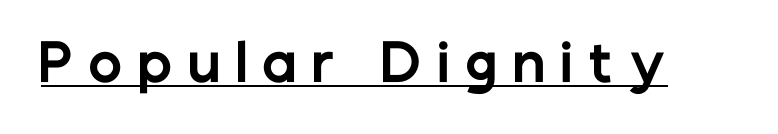
The image shows 51 px bold sans-serif type, upright; set unusually wide letter spacing (+0.3 em), underlined; low stroke contrast and a medium x-height.
